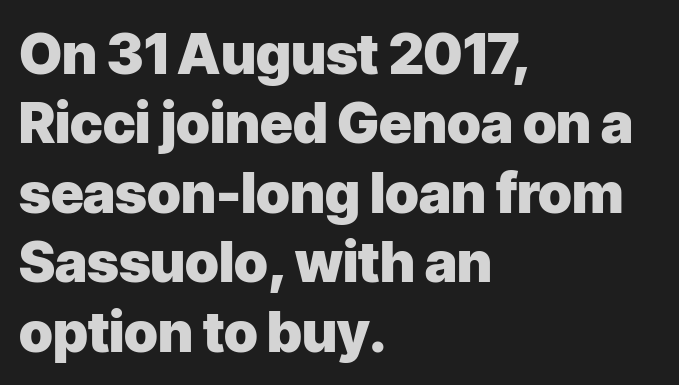
{"serif": "no", "italic": "no", "bold": "yes", "weight": "heavy", "width": "normal", "stroke_contrast": "low", "x_height": "medium", "monospaced": "no", "underline": "no", "align": "left", "line_spacing_ratio": 1.24, "letter_spacing": "normal", "letter_spacing_em": 0.0, "glyph_px": 56}
